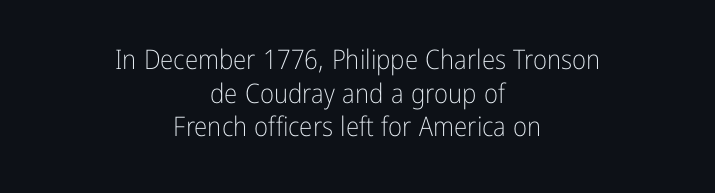
The image shows 27 px text type, upright; set centered, normal line spacing (1.25x), normal letter spacing, not underlined.
